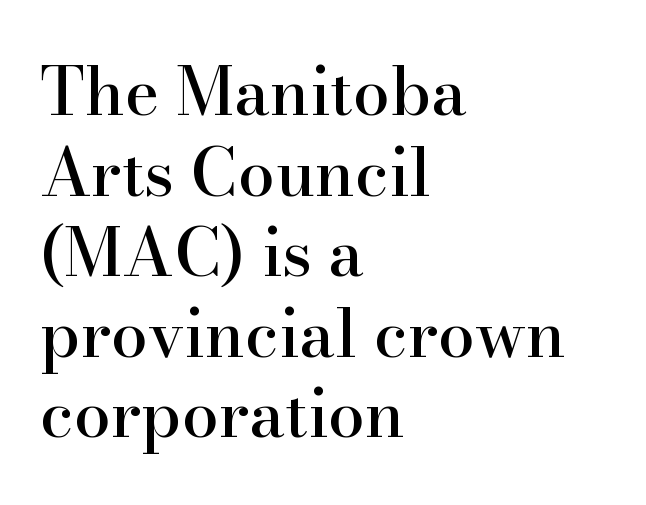
The image shows 66 px serif type, upright; set left-aligned, line spacing 1.22x, normal letter spacing, not underlined; high stroke contrast and a small x-height.
